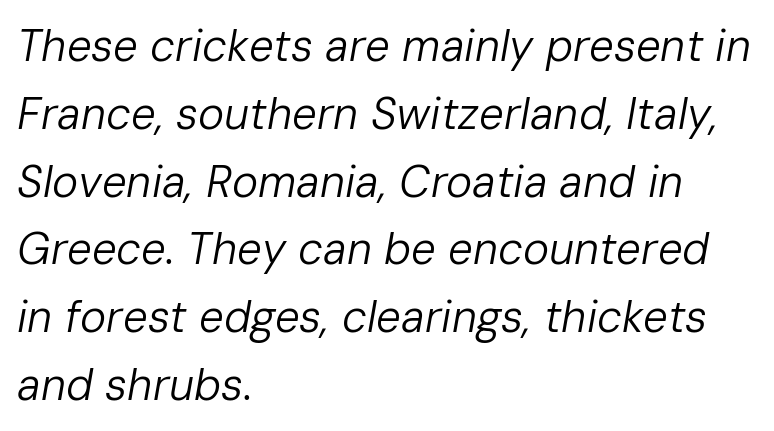
Q: Is the text bold? A: No.
Q: Is the text italic (slanted)? A: Yes, it leans right by about 10 degrees.
Q: Is the text underlined? A: No.
Q: How is the paragraph aligned? A: Left-aligned.
Q: Is the spacing between letters normal or unusually wide? A: Normal.
Q: Is the spacing between lines tight, normal or loose? A: Normal.
Q: Width (condensed, normal, or wide)? A: Normal.
Q: Stroke contrast? A: Low.
Q: x-height? A: Medium.
Q: Monospaced? A: No.
